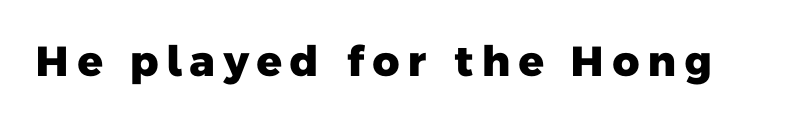
{"serif": "no", "bold": "yes", "weight": "heavy", "width": "normal", "stroke_contrast": "low", "x_height": "medium", "monospaced": "no", "underline": "no", "glyph_px": 42}
